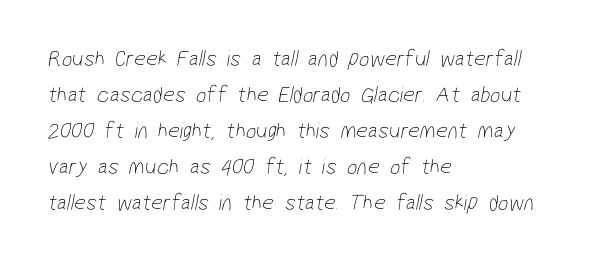
{"bold": "no", "underline": "no", "align": "left", "line_spacing": "normal", "line_spacing_ratio": 1.57, "letter_spacing": "normal", "letter_spacing_em": 0.0, "glyph_px": 23}
